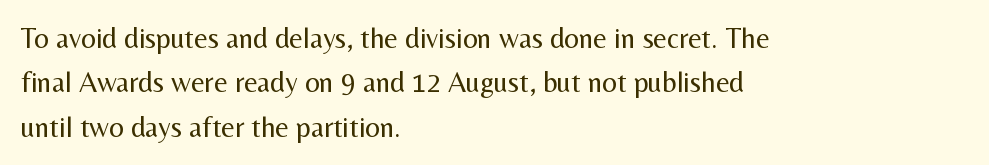
Is there much room between lines? A standard amount, neither cramped nor airy. The tracking reads as untouched default to a designer's eye. The letters carry no serifs — their stems end cleanly without finishing strokes. Teacher's note: observe the even left margin — that is flush-left alignment. The space directly below the letters is spotless.
